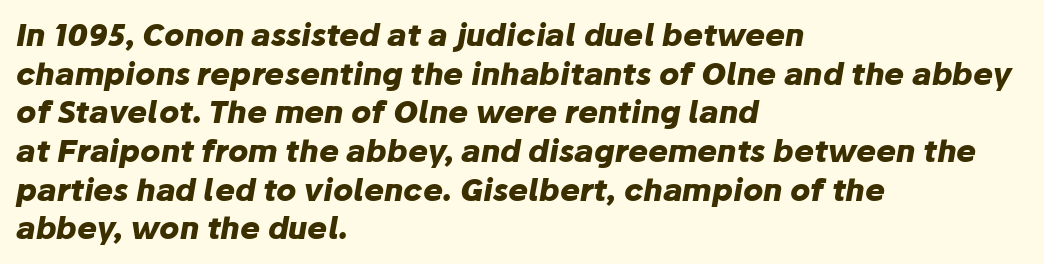
{"italic": "yes", "lean": "right", "slant_degrees": 10, "bold": "yes", "weight": "heavy", "width": "normal", "stroke_contrast": "low", "x_height": "medium", "monospaced": "no", "underline": "no", "align": "left", "line_spacing": "normal", "line_spacing_ratio": 1.29, "letter_spacing": "normal", "letter_spacing_em": 0.0, "glyph_px": 30}
